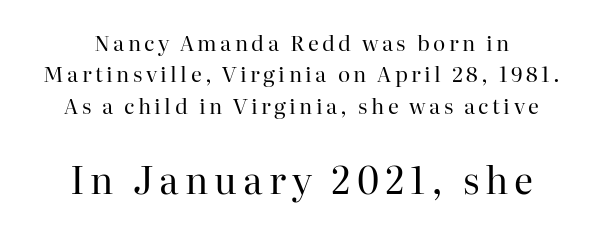
The font sits on the lighter half of the weight spectrum, regular included. When letters stand straight like this, we call the style roman or upright. Caption: upper text group reduced, lower text group enlarged. This sample has the flowing, uneven cadence of proportional lettering.
